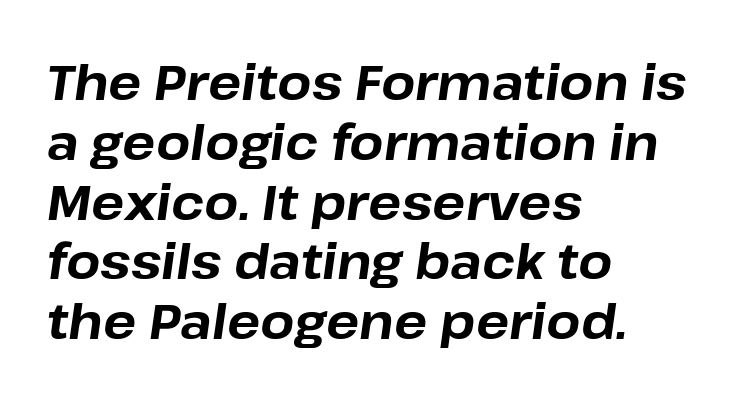
{"italic": "yes", "lean": "right", "slant_degrees": 8, "bold": "yes", "weight": "bold", "width": "normal", "stroke_contrast": "low", "x_height": "medium", "monospaced": "no", "underline": "no", "align": "left", "line_spacing_ratio": 1.22, "letter_spacing": "normal", "letter_spacing_em": 0.0, "glyph_px": 49}
